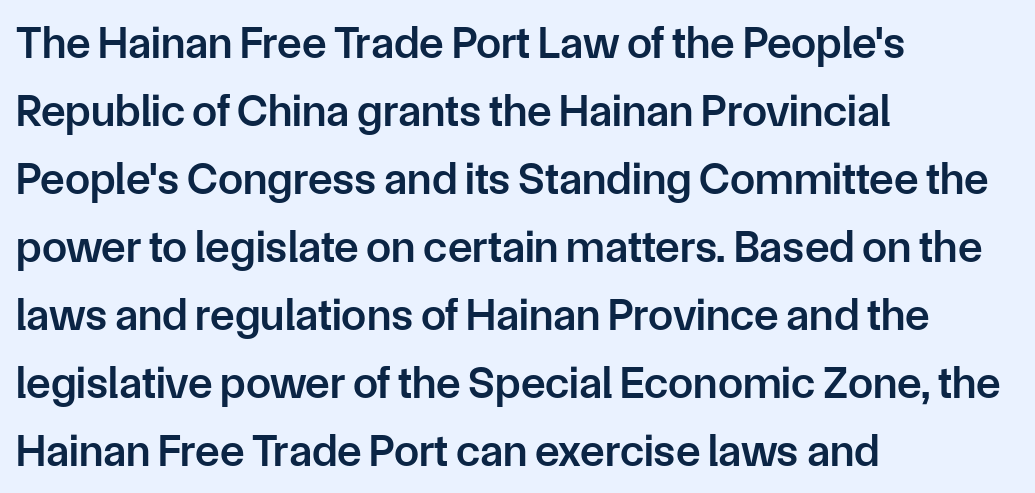
Q: Is the text bold? A: Semi-bold.
Q: Is the text italic (slanted)? A: No, it is upright.
Q: Is the typeface a serif or a sans-serif typeface? A: Sans-serif.
Q: Is the text underlined? A: No.
Q: How is the paragraph aligned? A: Left-aligned.
Q: Is the spacing between letters normal or unusually wide? A: Normal.
Q: Is the spacing between lines tight, normal or loose? A: Normal.
Q: Width (condensed, normal, or wide)? A: Normal.
Q: Stroke contrast? A: Low.
Q: x-height? A: Medium.
Q: Monospaced? A: No.
